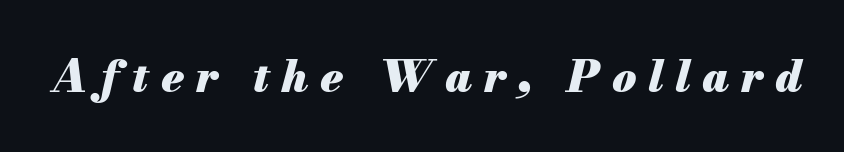
Each row of text sits above clean, open space. This sample uses expanded letter spacing, leaving extra air between glyphs. These lines carry a lot of weight — the face is fully bold. A typesetter would call this proportional, since set widths differ per character. Yep, that's italic — everything's leaning.
